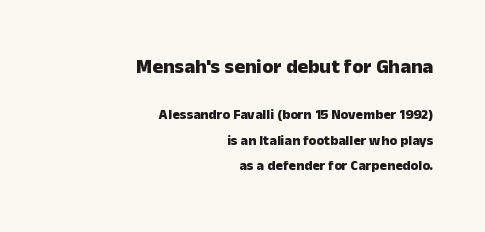
The image shows 20 px bold type, upright; set right-aligned, line spacing 1.81x, normal letter spacing, not underlined; the first (top) block is 1.43x larger.
